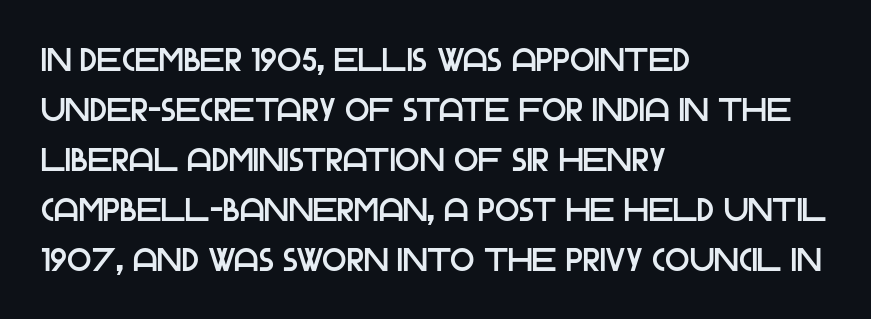
{"serif": "no", "italic": "no", "width": "normal", "stroke_contrast": "low", "x_height": "large", "monospaced": "no", "underline": "no", "align": "left", "line_spacing": "normal", "line_spacing_ratio": 1.56, "letter_spacing": "normal", "letter_spacing_em": 0.0, "glyph_px": 32}
